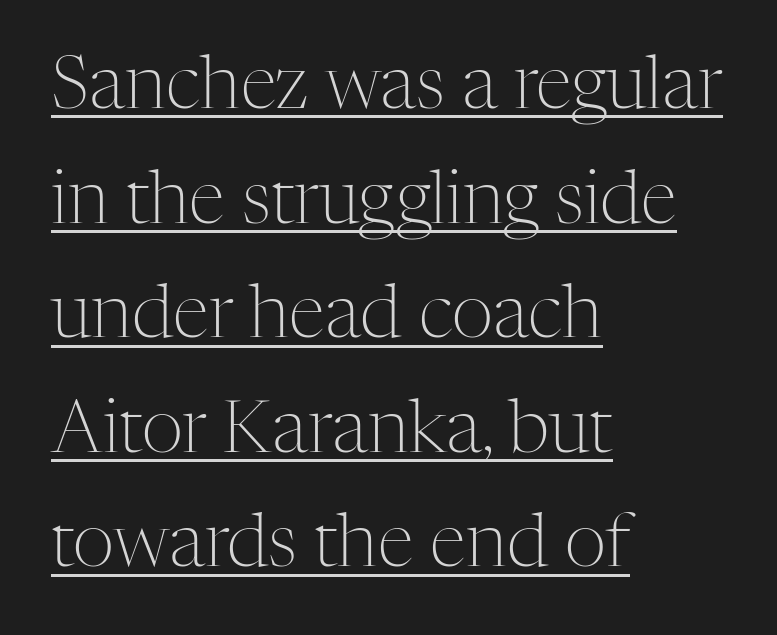
The image shows 73 px light serif type, upright; set left-aligned, normal line spacing (1.57x), normal letter spacing, underlined; medium stroke contrast and a medium x-height.
